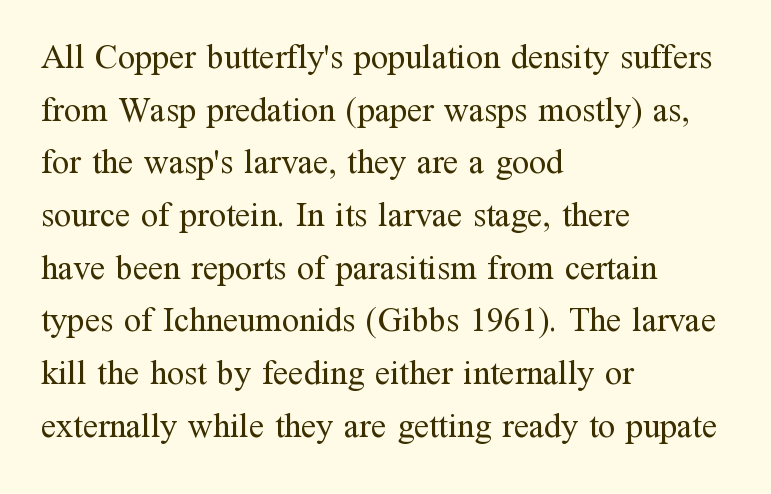
{"serif": "yes", "italic": "no", "bold": "no", "weight": "regular", "width": "normal", "stroke_contrast": "medium", "x_height": "medium", "monospaced": "no", "underline": "no", "align": "left", "line_spacing": "normal", "line_spacing_ratio": 1.55, "letter_spacing": "normal", "letter_spacing_em": 0.0, "glyph_px": 34}
